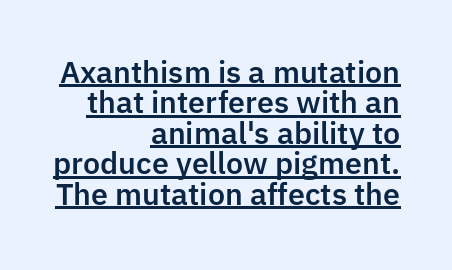
The designer went with a sans here, leaving each stem footless. This sample is right-justified, so line beginnings fall wherever the words allow. Baseline-to-baseline distance is barely more than the letter height. Emphasis is given by a line drawn under the lettering.
